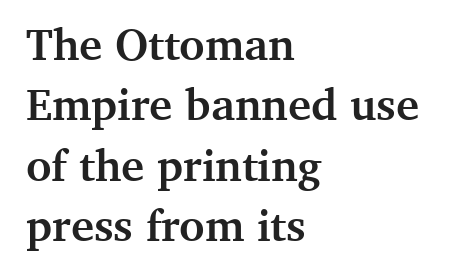
Q: Is the text bold? A: Yes.
Q: Is the text italic (slanted)? A: No, it is upright.
Q: Is the typeface a serif or a sans-serif typeface? A: Serif.
Q: Is the text underlined? A: No.
Q: How is the paragraph aligned? A: Left-aligned.
Q: Is the spacing between letters normal or unusually wide? A: Normal.
Q: Is the spacing between lines tight, normal or loose? A: Normal.
Q: Width (condensed, normal, or wide)? A: Normal.
Q: Stroke contrast? A: Medium.
Q: x-height? A: Medium.
Q: Monospaced? A: No.
